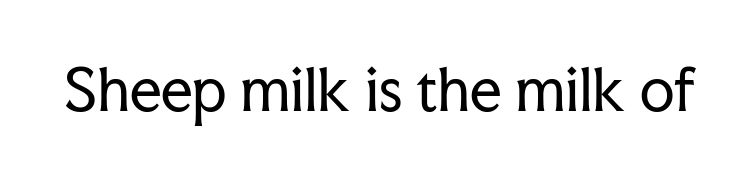
Q: Is the text bold? A: No.
Q: Is the text italic (slanted)? A: No, it is upright.
Q: Is the typeface a serif or a sans-serif typeface? A: Serif.
Q: Is the text underlined? A: No.
Q: Is the spacing between letters normal or unusually wide? A: Normal.
Q: Width (condensed, normal, or wide)? A: Normal.
Q: Stroke contrast? A: Low.
Q: x-height? A: Medium.
Q: Monospaced? A: No.
